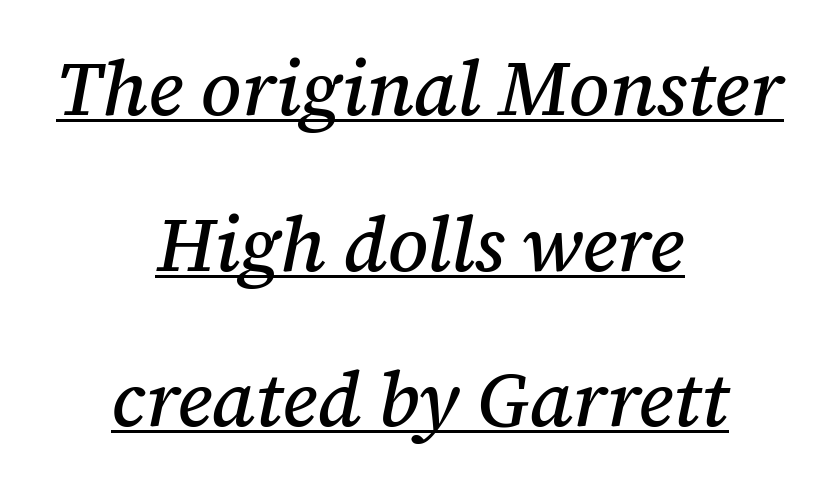
One-word summary of the alignment: center. The passage shown is typed in a proportional face where columns would drift. The letterforms sit shoulder to shoulder at normal distance. The typography opts for an oblique posture over an upright one.
